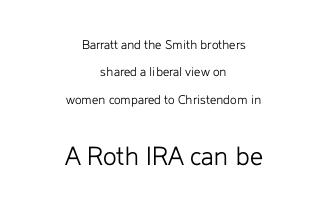
Stem width sits at or under what a default text font uses. Style check: upright. The glyphs are unaccompanied by any horizontal stroke below them. Is this a fixed-width face? No — the glyphs have proportional, varying widths.
